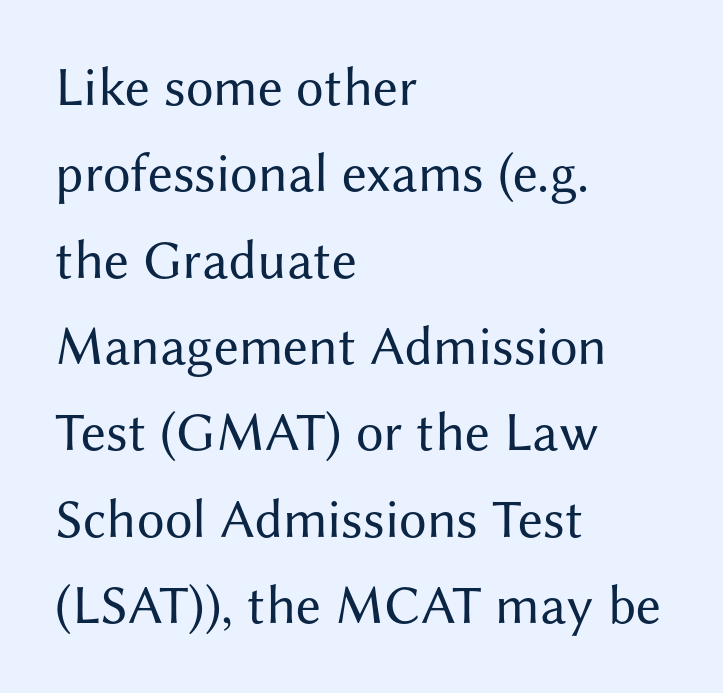
Ordinary non-slanted type is in use. No extra ink here — the face is not bold. Vertically, the passage feels balanced, rows spaced as you'd expect. I'd call this a sans setting — the letters go barefoot.
